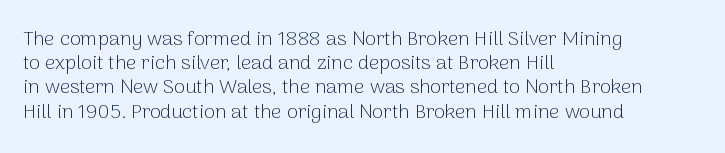
{"italic": "no", "bold": "no", "underline": "no", "align": "left", "line_spacing_ratio": 1.21, "letter_spacing": "normal", "letter_spacing_em": 0.0, "glyph_px": 20}
